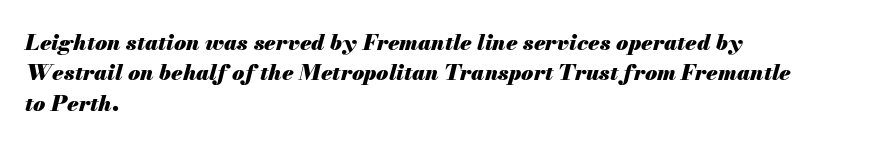
Q: Is the text bold? A: Yes.
Q: Is the text italic (slanted)? A: Yes, it leans right by about 13 degrees.
Q: Is the text underlined? A: No.
Q: How is the paragraph aligned? A: Left-aligned.
Q: Is the spacing between letters normal or unusually wide? A: Normal.
Q: Is the spacing between lines tight, normal or loose? A: Normal.
